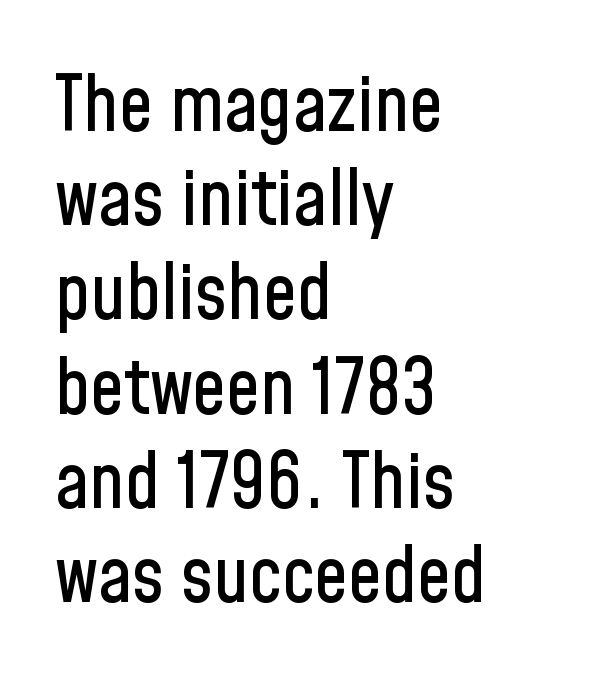
These lines stack with their left ends in a neat column. The letterforms sit shoulder to shoulder at normal distance. The font's upright variant was chosen for this text. In terms of letterform style, serifs are entirely absent.
